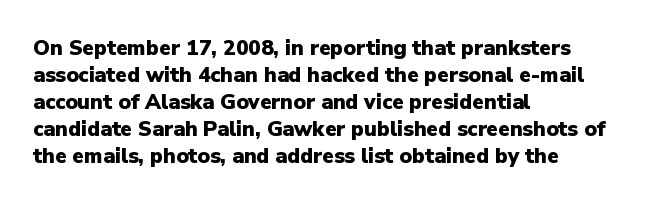
{"italic": "no", "bold": "yes", "underline": "no", "align": "left", "line_spacing": "normal", "line_spacing_ratio": 1.28, "letter_spacing": "normal", "letter_spacing_em": 0.0, "glyph_px": 21}
